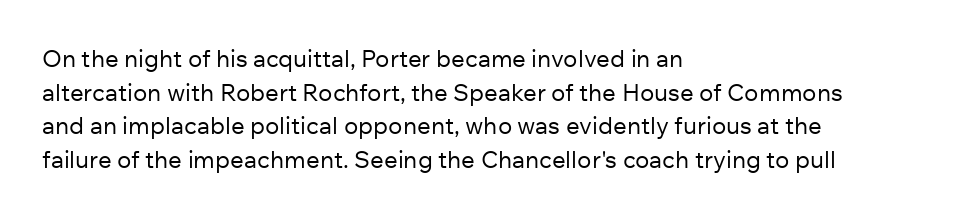
Does the copy run flush right? No — it runs flush left. Does extra space separate the letters? No, they use regular spacing. The letters look calm and open, with moderate or lighter stems. Beneath every word, the page is bare. Normally led — the rows are evenly, conventionally spaced.
